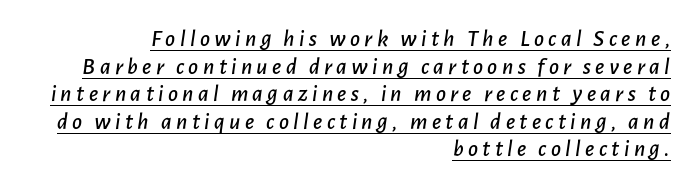
{"italic": "yes", "lean": "right", "slant_degrees": 7, "underline": "yes", "align": "right", "line_spacing": "tight", "line_spacing_ratio": 1.15, "glyph_px": 24}
